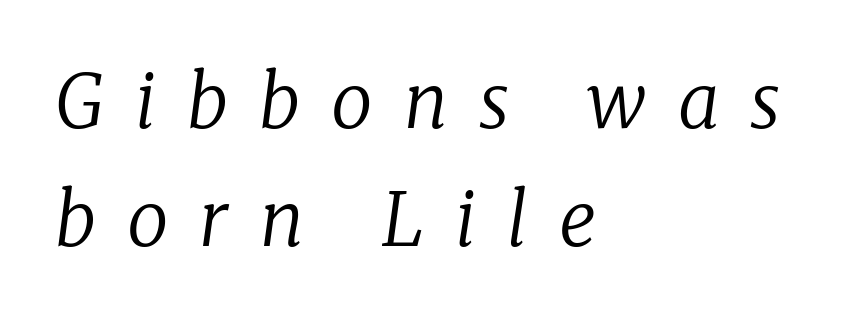
Think standard paragraph weight, or any step lighter than that. Casual observation: everything's shoved over to the left. Clear beneath every line of the passage. You could only call the tracking loose — the letters float apart.
